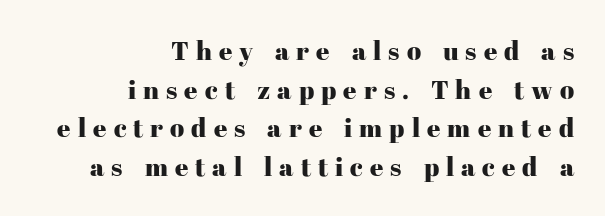
Words appear elongated and porous because spacing is wide. Underline: absent. This block has exactly the height ordinary leading produces. Each line ends at the same right margin while the left side varies. The font's upright variant was chosen for this text.
